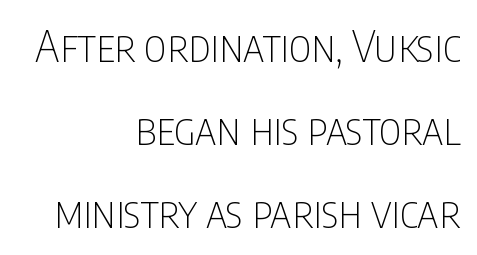
The image shows 43 px thin, condensed sans-serif type, upright; set right-aligned, loose line spacing (1.93x), normal letter spacing, not underlined; low stroke contrast and a large x-height.
